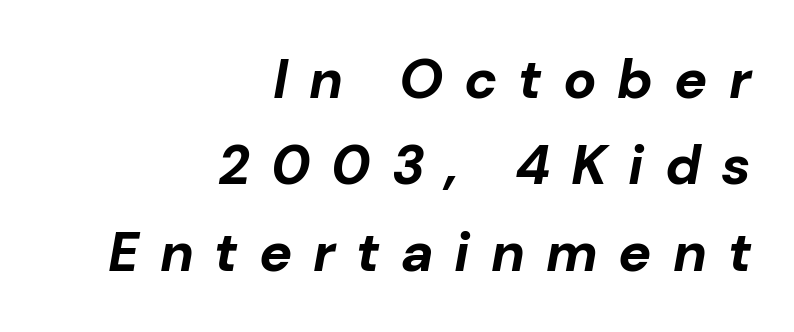
Weight: bold. A typesetter would call this proportional, since set widths differ per character. The passage shown leans; its letterforms are oblique. The passage shown is not underscored anywhere.
